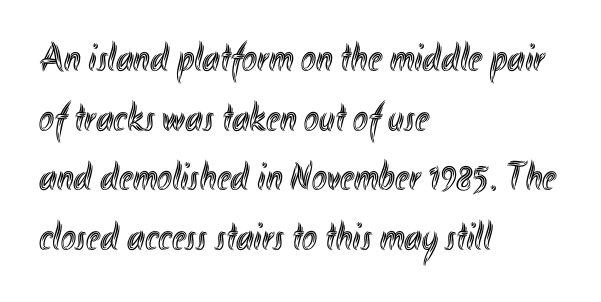
The image shows 40 px condensed type; set left-aligned, normal line spacing (1.49x), normal letter spacing, not underlined; a small x-height.
